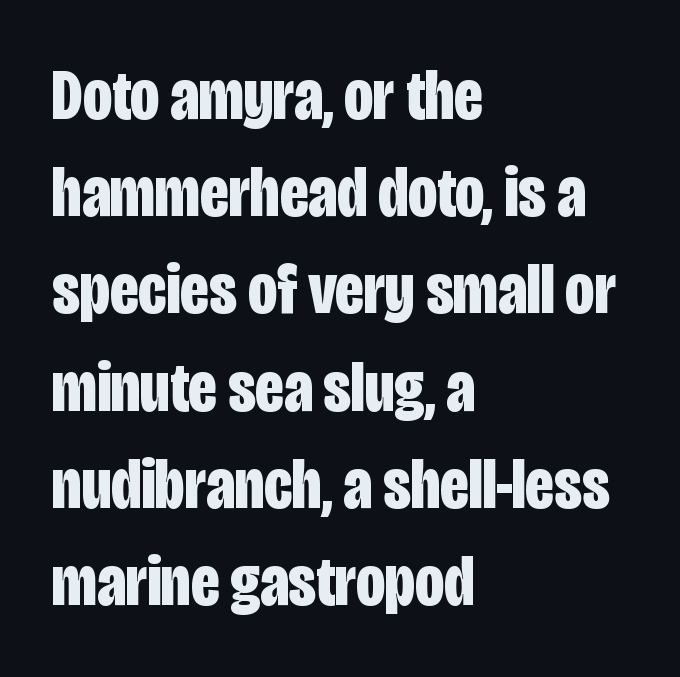
The image shows 72 px bold, condensed sans-serif type, upright; set left-aligned, normal line spacing (1.35x), normal letter spacing, not underlined; low stroke contrast and a large x-height.
